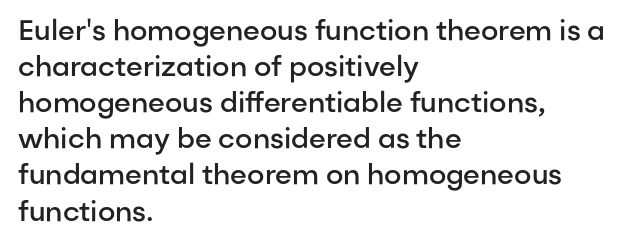
One-word summary of the alignment: left. The sample has been set in demibold, a notch under bold. Italic? Not at all — the glyphs are vertical. A normal amount of white space separates one row of letters from the next.
